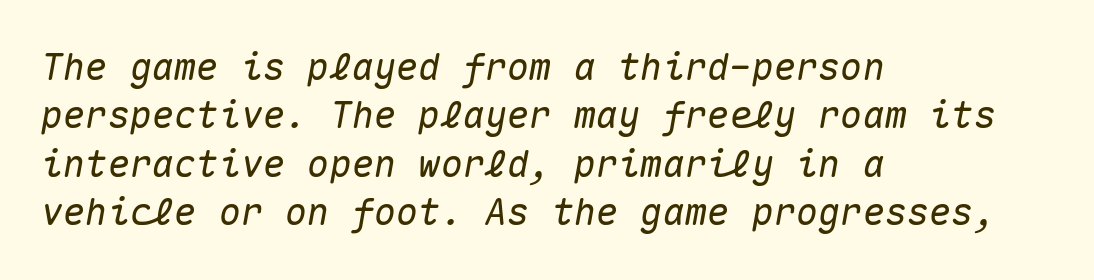
Q: Is the text italic (slanted)? A: Yes, it leans right by about 10 degrees.
Q: Is the text underlined? A: No.
Q: How is the paragraph aligned? A: Left-aligned.
Q: Is the spacing between letters normal or unusually wide? A: Normal.
Q: Is the spacing between lines tight, normal or loose? A: Normal.
Q: Width (condensed, normal, or wide)? A: Normal.
Q: Stroke contrast? A: Medium.
Q: x-height? A: Medium.
Q: Monospaced? A: Yes.
